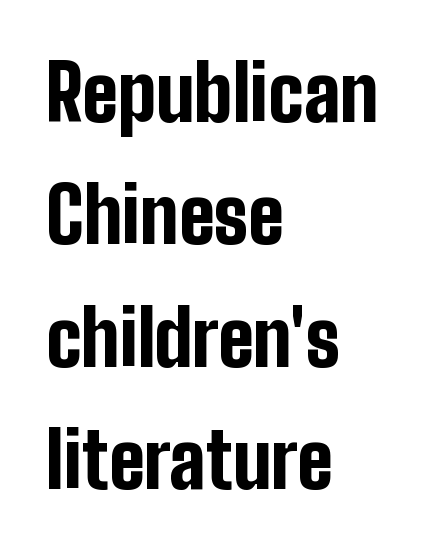
Its strokes are broad and dark, the hallmark of bold type. A sans-serif font was chosen for this passage. These lines are set flush left with a ragged right edge. The specimen omits any rule beneath the text block's lines. It's the straight-up-and-down kind of type.
